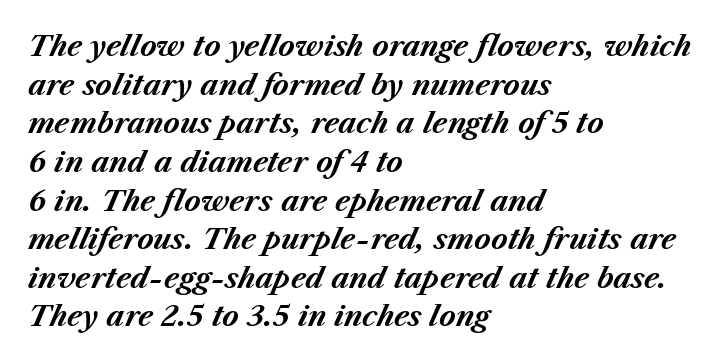
Q: Is the text bold? A: Yes.
Q: Is the text italic (slanted)? A: Yes, it leans right by about 23 degrees.
Q: Is the text underlined? A: No.
Q: How is the paragraph aligned? A: Left-aligned.
Q: Is the spacing between letters normal or unusually wide? A: Normal.
Q: Is the spacing between lines tight, normal or loose? A: Normal.
Q: Width (condensed, normal, or wide)? A: Normal.
Q: Stroke contrast? A: Medium.
Q: x-height? A: Medium.
Q: Monospaced? A: No.
